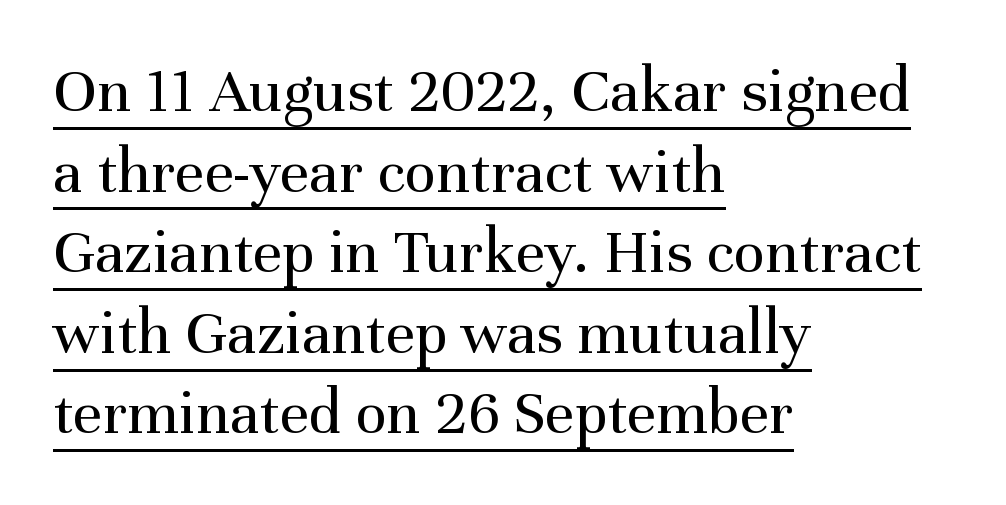
The image shows 65 px regular-weight serif type, upright; set left-aligned, line spacing 1.24x, normal letter spacing, underlined; medium stroke contrast and a medium x-height.
